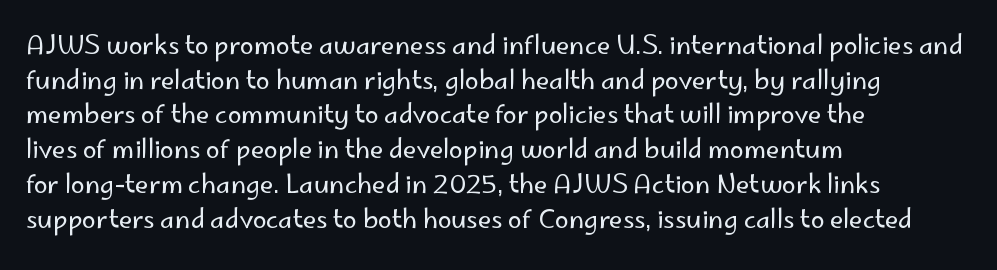
{"italic": "no", "bold": "no", "underline": "no", "align": "left", "line_spacing": "normal", "line_spacing_ratio": 1.39, "letter_spacing": "normal", "letter_spacing_em": 0.0, "glyph_px": 25}
